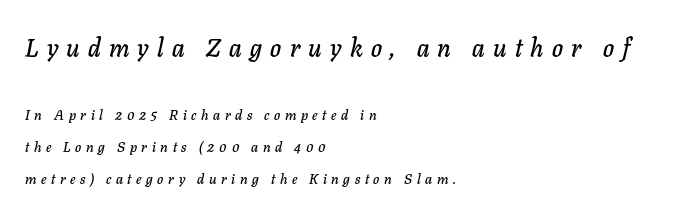
{"italic": "yes", "lean": "right", "slant_degrees": 11, "underline": "no", "align": "left", "line_spacing": "loose", "line_spacing_ratio": 2.29, "letter_spacing": "wide", "letter_spacing_em": 0.33, "larger_block": "first", "size_ratio": 1.79, "glyph_px": 25}
